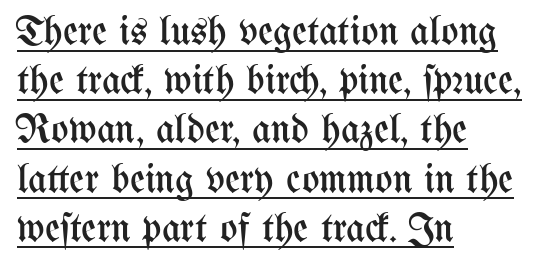
{"italic": "no", "bold": "no", "weight": "regular", "width": "condensed", "stroke_contrast": "medium", "x_height": "medium", "monospaced": "no", "underline": "yes", "align": "left", "line_spacing_ratio": 1.2, "letter_spacing": "normal", "letter_spacing_em": 0.0, "glyph_px": 41}
